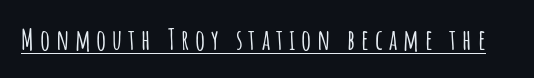
{"serif": "no", "italic": "no", "width": "condensed", "stroke_contrast": "low", "x_height": "large", "monospaced": "no", "underline": "yes", "letter_spacing": "wide", "letter_spacing_em": 0.21, "glyph_px": 28}
